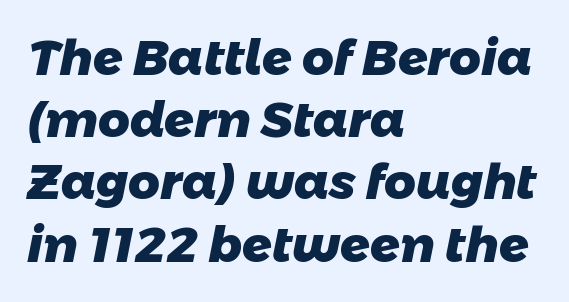
{"serif": "no", "bold": "yes", "weight": "heavy", "width": "normal", "stroke_contrast": "low", "x_height": "medium", "monospaced": "no", "underline": "no", "align": "left", "line_spacing": "normal", "line_spacing_ratio": 1.27, "letter_spacing": "normal", "letter_spacing_em": 0.0, "glyph_px": 49}
